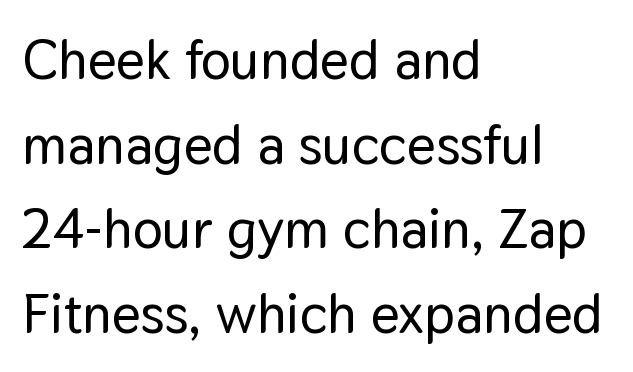
The lines sit at an ordinary, default distance from one another. The lettering holds an erect, upright posture throughout. Underlining? Definitely not there. Line beginnings align vertically; line endings do not. This rendering leaves character spacing at its baseline value. Serif or sans? Sans — the stroke terminals are bare.
